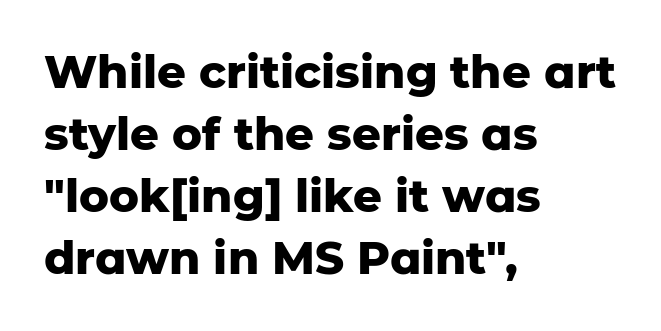
A typesetter would call this leading conventional body-copy spacing. Clear beneath every line of the passage. Is the type bold? Yes — the strokes are clearly thick and heavy. This sample uses a sans-serif face. The letters sit at their default tracking, neither squeezed nor spread.
